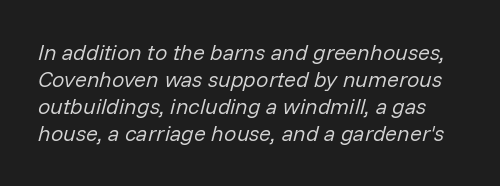
The image shows 22 px text type, italic (leaning right); set line spacing 1.23x, normal letter spacing, not underlined.
